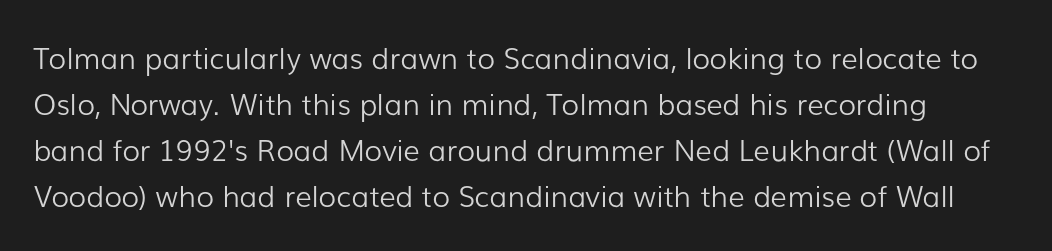
Quick note: underline off. Compared with a typical body face, this is equally light or lighter still. Characters follow at the spacing the type designer built in. The letters advance in unequal steps, a hallmark of proportional type. This sample uses an upright cut, with every glyph sitting square on the baseline.
